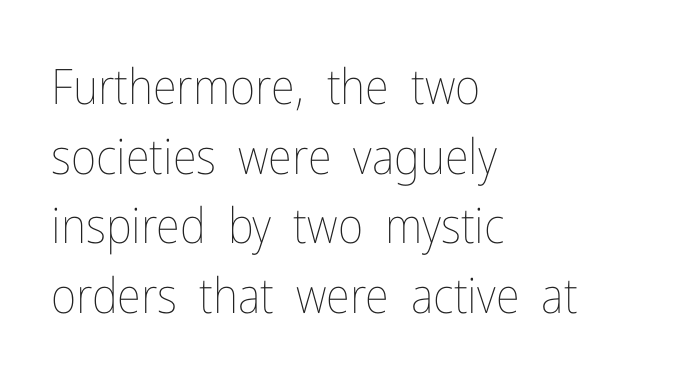
Q: Is the text bold? A: No.
Q: Is the text italic (slanted)? A: No, it is upright.
Q: Is the text underlined? A: No.
Q: How is the paragraph aligned? A: Left-aligned.
Q: Is the spacing between letters normal or unusually wide? A: Normal.
Q: Is the spacing between lines tight, normal or loose? A: Normal.
Q: Width (condensed, normal, or wide)? A: Condensed.
Q: Stroke contrast? A: Low.
Q: x-height? A: Medium.
Q: Monospaced? A: No.
